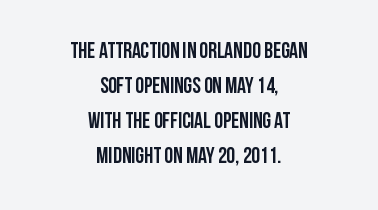
The image shows 22 px bold type, upright; set centered, normal line spacing (1.59x), normal letter spacing, not underlined.
